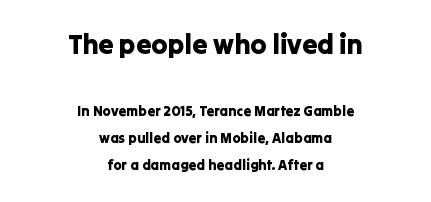
These two chunks differ in scale, with the top chunk taking the larger measure. The paragraph has two soft edges and a firm central axis. A typesetter would call this zero additional tracking. Is there any slant? The stems are plumb. Notice the wide empty band between every row — that's loose leading.
